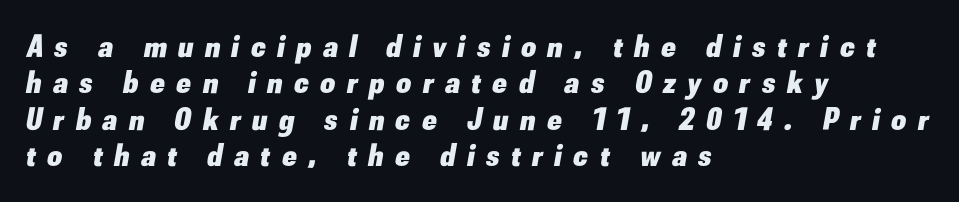
What weight is shown? A full bold with thick strokes. The words here are not underlined. The paragraph has a hard left edge and a soft right edge. The line texture is sparse and dotted thanks to wide tracking. The letters advance in unequal steps, a hallmark of proportional type. Leading: reduced.
